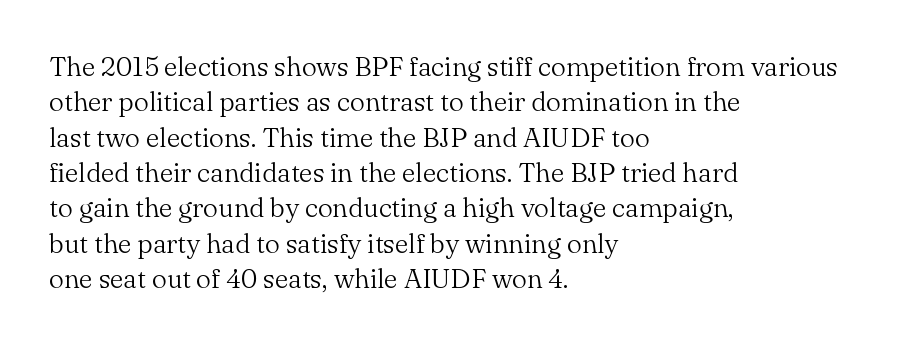
The image shows 27 px text type, upright; set left-aligned, normal line spacing (1.31x), normal letter spacing, not underlined.
